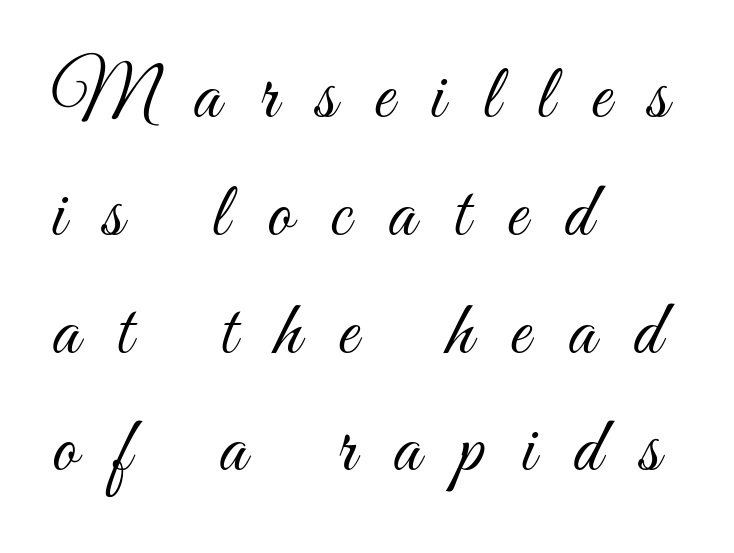
{"bold": "no", "weight": "light", "width": "condensed", "stroke_contrast": "medium", "x_height": "small", "monospaced": "no", "underline": "no", "align": "left", "line_spacing": "normal", "line_spacing_ratio": 1.53, "letter_spacing": "wide", "letter_spacing_em": 0.49, "glyph_px": 77}
